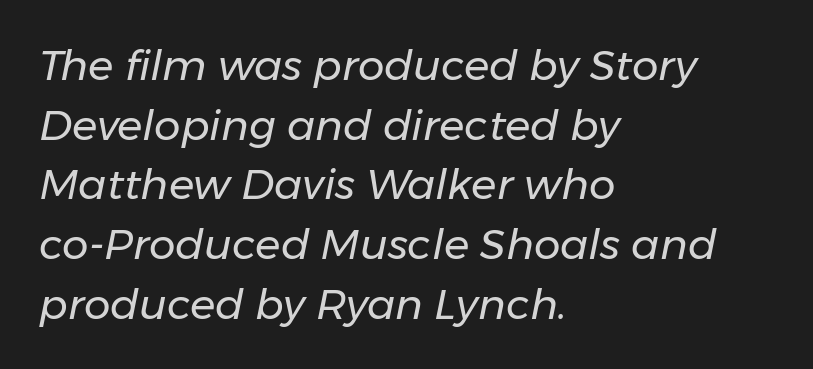
The image shows 42 px regular-weight type, italic (leaning right); set left-aligned, normal line spacing (1.42x), normal letter spacing, not underlined; low stroke contrast and a medium x-height.
